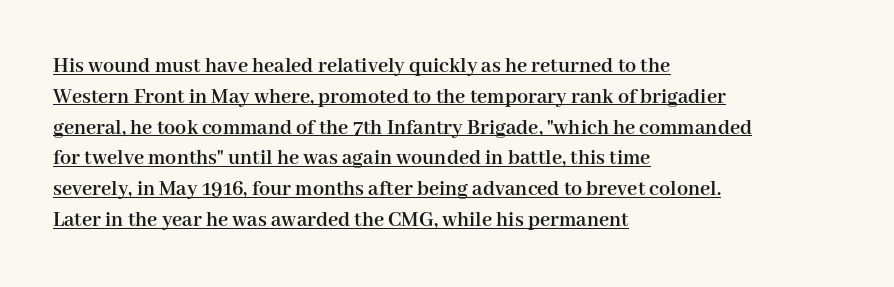
The image shows 22 px bold type, upright; set left-aligned, normal line spacing (1.4x), normal letter spacing, underlined.
